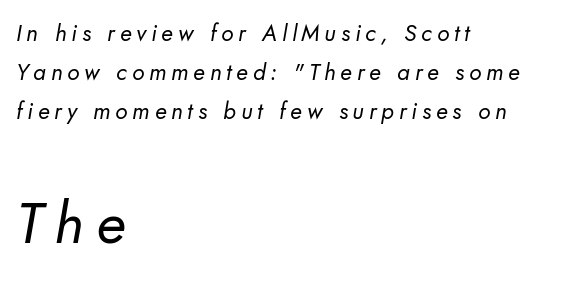
Q: Is the text bold? A: No.
Q: Is the typeface a serif or a sans-serif typeface? A: Sans-serif.
Q: Is the text underlined? A: No.
Q: How is the paragraph aligned? A: Left-aligned.
Q: Is the spacing between letters normal or unusually wide? A: Unusually wide.
Q: Is the spacing between lines tight, normal or loose? A: Normal.
Q: Which block of text is set in a larger size, the first (top) or the second (bottom)? A: The second (bottom) one.
Q: Width (condensed, normal, or wide)? A: Normal.
Q: Stroke contrast? A: Low.
Q: x-height? A: Small.
Q: Monospaced? A: No.
